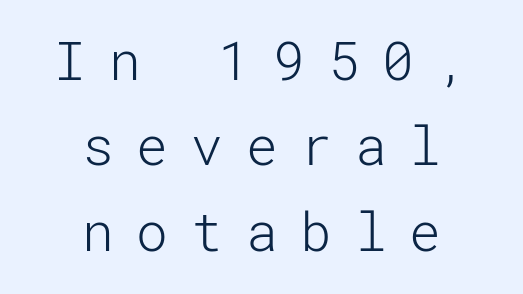
{"serif": "no", "italic": "no", "bold": "no", "weight": "light", "width": "normal", "stroke_contrast": "low", "x_height": "medium", "underline": "no", "align": "center", "line_spacing": "normal", "line_spacing_ratio": 1.61, "letter_spacing": "wide", "letter_spacing_em": 0.43, "glyph_px": 53}
